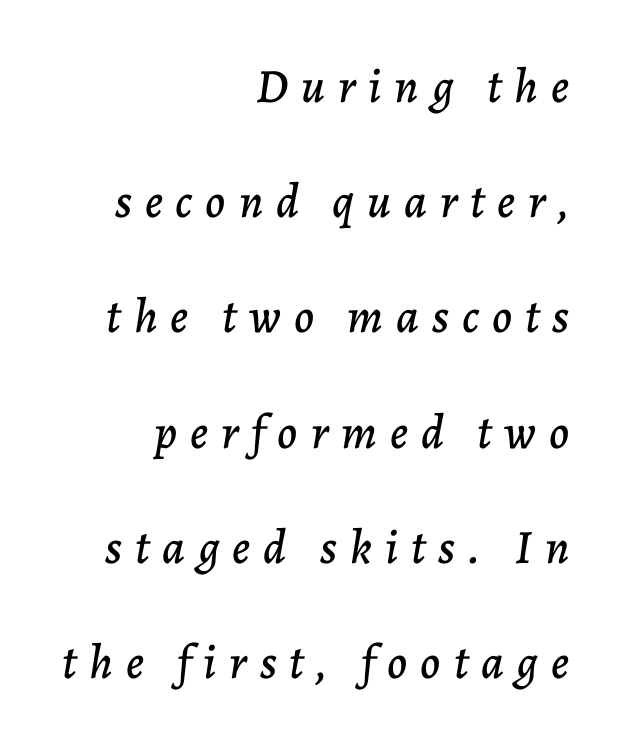
{"italic": "yes", "lean": "right", "slant_degrees": 7, "width": "normal", "stroke_contrast": "low", "x_height": "medium", "monospaced": "no", "underline": "no", "align": "right", "line_spacing": "loose", "line_spacing_ratio": 2.4, "letter_spacing": "wide", "letter_spacing_em": 0.27, "glyph_px": 48}
